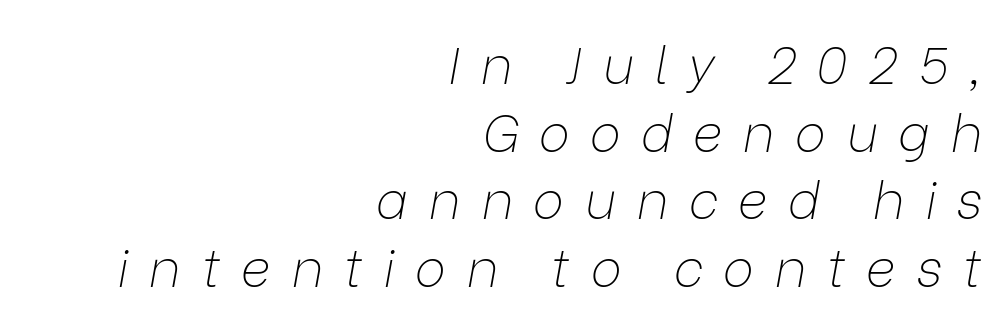
A typesetter would call this proportional, since set widths differ per character. Letters rest on an invisible, unmarked baseline. Looking at the ascenders, they clearly lean. Caption: expanded tracking, letters set apart.
